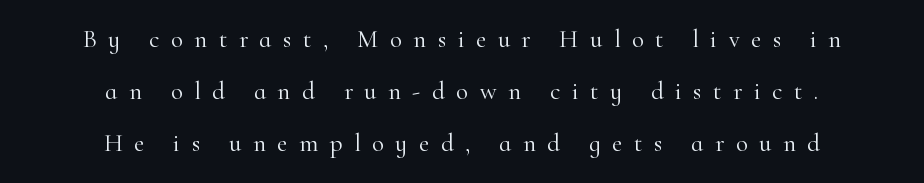
The lines are quadded center. Is the letter spacing exaggerated? Yes — the characters are pushed far apart. The specimen reads as upright at a glance. Quick note: underline off. The passage shown stacks its lines with a broad gap. Stroke thickness stays within the range of a standard reading face or lighter.
